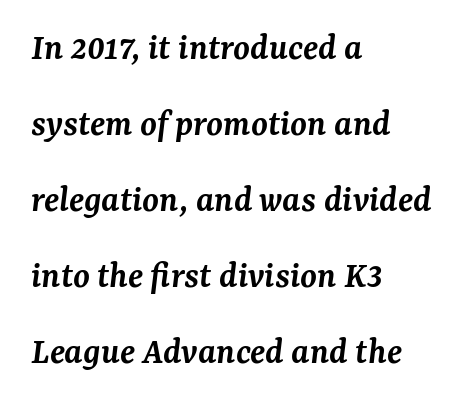
{"serif": "yes", "italic": "yes", "lean": "right", "slant_degrees": 7, "bold": "semi", "weight": "semibold", "width": "normal", "stroke_contrast": "medium", "x_height": "medium", "monospaced": "no", "underline": "no", "align": "left", "line_spacing": "loose", "line_spacing_ratio": 2.0, "letter_spacing": "normal", "letter_spacing_em": 0.0, "glyph_px": 38}
